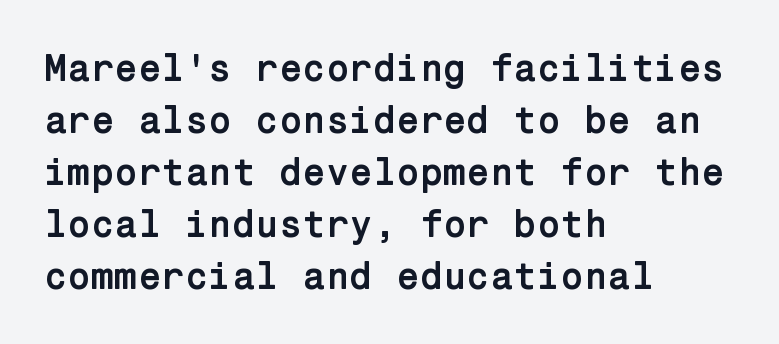
The image shows 38 px semibold sans-serif type, upright; set left-aligned, normal line spacing (1.37x), normal letter spacing, not underlined; low stroke contrast and a medium x-height.
